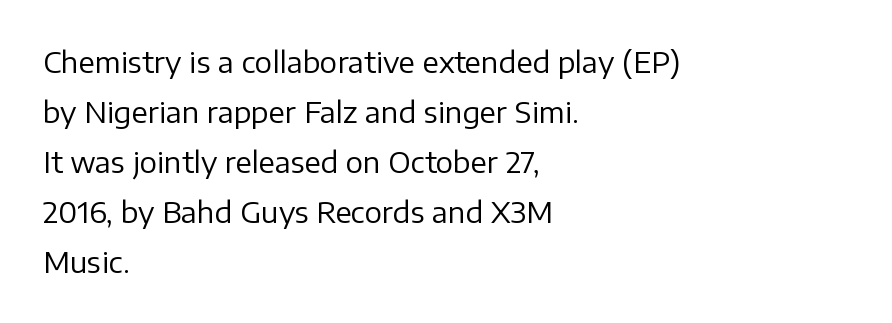
Characters remain perfectly vertical along every line. A typesetter would label this face a sans. What stands out about the letter spacing? Nothing — it is the standard amount. No word sits above an underline.
